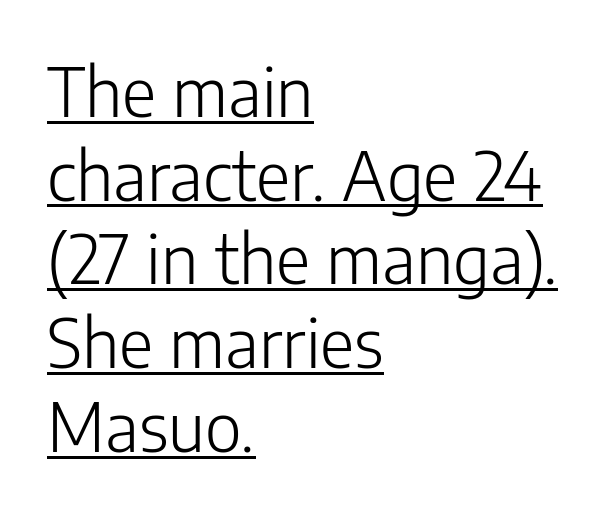
{"serif": "no", "italic": "no", "bold": "no", "weight": "light", "width": "normal", "stroke_contrast": "low", "x_height": "medium", "monospaced": "no", "underline": "yes", "align": "left", "line_spacing": "normal", "line_spacing_ratio": 1.25, "letter_spacing": "normal", "letter_spacing_em": 0.0, "glyph_px": 67}
